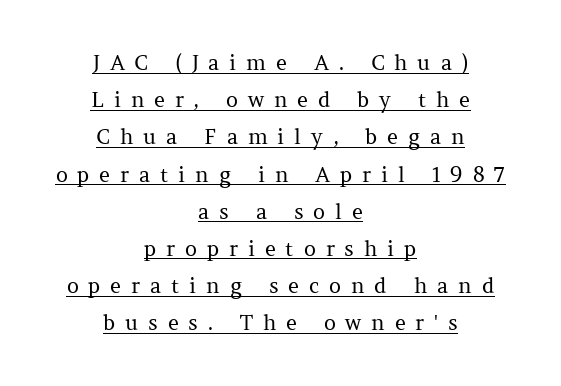
The image shows 21 px text type, upright; set centered, line spacing 1.77x, unusually wide letter spacing (+0.47 em), underlined.
